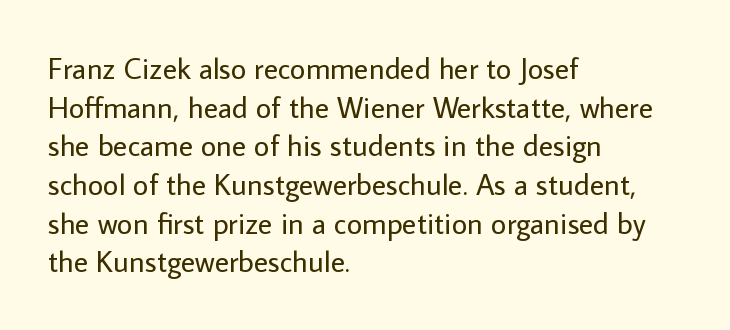
Classification — sans serif. The line texture is even and compact thanks to regular tracking. No italicization has been applied; the sample stays upright. Has an underline been added? It has not.
